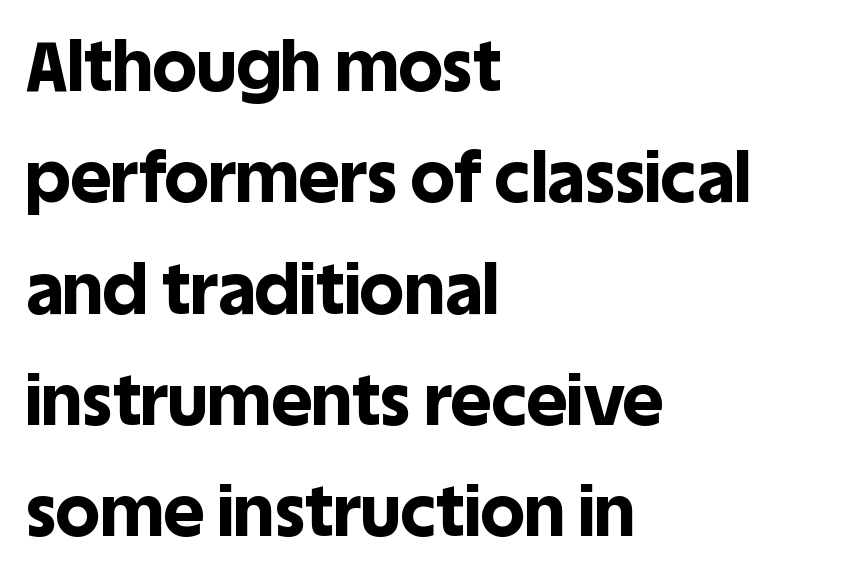
Q: Is the text bold? A: Yes.
Q: Is the text italic (slanted)? A: No, it is upright.
Q: Is the typeface a serif or a sans-serif typeface? A: Sans-serif.
Q: Is the text underlined? A: No.
Q: How is the paragraph aligned? A: Left-aligned.
Q: Is the spacing between letters normal or unusually wide? A: Normal.
Q: Is the spacing between lines tight, normal or loose? A: Normal.
Q: Width (condensed, normal, or wide)? A: Normal.
Q: x-height? A: Large.
Q: Monospaced? A: No.
